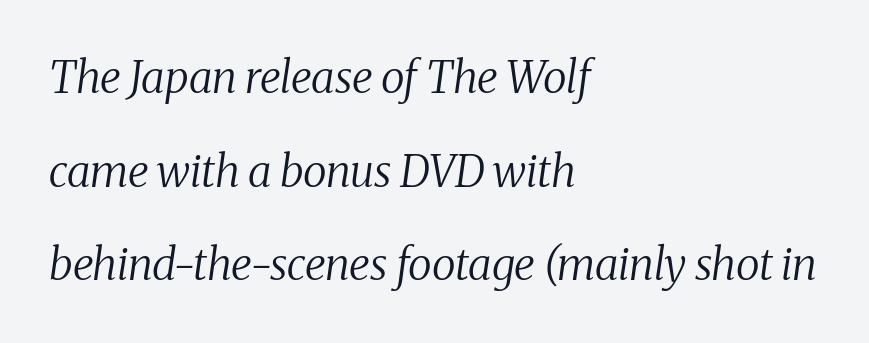
Observe the lean: these are italic letterforms. You could not count columns in this text — the font is proportionally spaced. How would I describe the line gaps? Wide and relaxed. Are there feet on the stems? There are — it's a serif.
